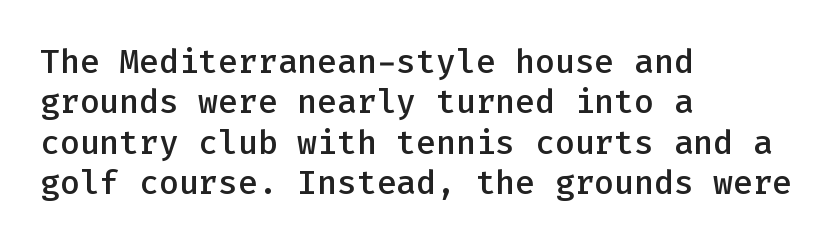
Q: Is the text bold? A: Semi-bold.
Q: Is the text italic (slanted)? A: No, it is upright.
Q: Is the typeface a serif or a sans-serif typeface? A: Sans-serif.
Q: Is the text underlined? A: No.
Q: How is the paragraph aligned? A: Left-aligned.
Q: Is the spacing between letters normal or unusually wide? A: Normal.
Q: Width (condensed, normal, or wide)? A: Normal.
Q: Stroke contrast? A: Low.
Q: x-height? A: Medium.
Q: Monospaced? A: Yes.
